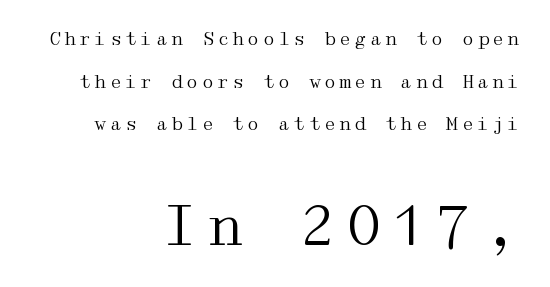
{"serif": "yes", "italic": "no", "bold": "no", "weight": "regular", "width": "wide", "stroke_contrast": "medium", "x_height": "medium", "underline": "no", "align": "right", "line_spacing": "loose", "line_spacing_ratio": 2.37, "larger_block": "second", "size_ratio": 3.0, "glyph_px": 54}
